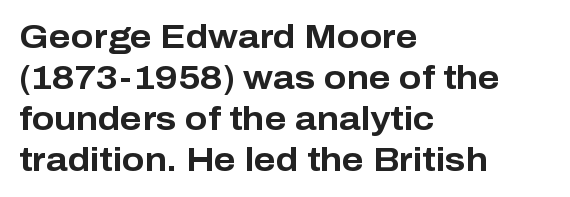
The image shows 33 px bold sans-serif type, upright; set left-aligned, line spacing 1.24x, normal letter spacing, not underlined; low stroke contrast and a medium x-height.
